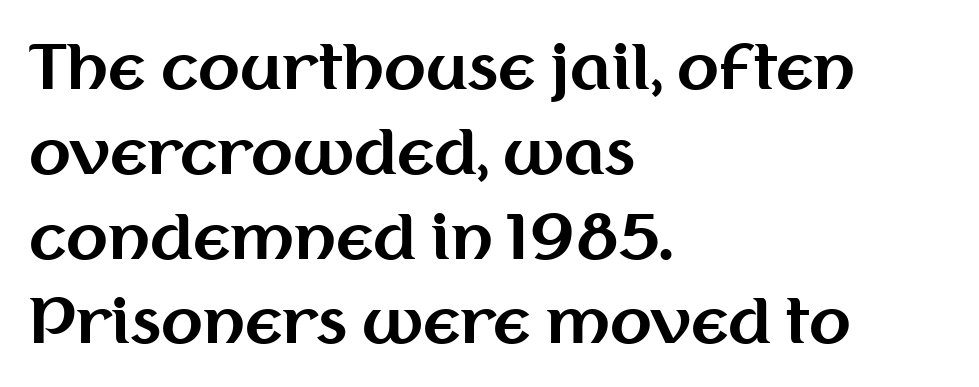
The passage is arranged the way most books set body copy — flush left. This is the regular roman posture of the typeface. The face used here has the dense, thick strokes of a bold. Line spacing here is normal. The characters display no serif detailing; their extremities are plain. Does extra space separate the letters? No, they use regular spacing.
